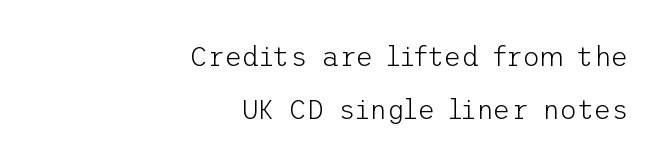
The image shows 27 px text type, upright; set right-aligned, loose line spacing (1.95x), normal letter spacing, not underlined.
